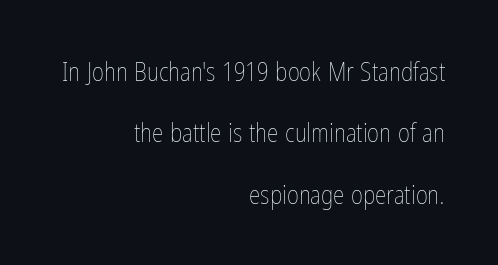
Honestly, the rows look like they've been pulled way apart. The type sits square on the baseline with zero lean. Underlining? Definitely not there. Is the type heavy? It reads as light-to-regular instead. This rendering uses right alignment, leaving the left contour irregular.
